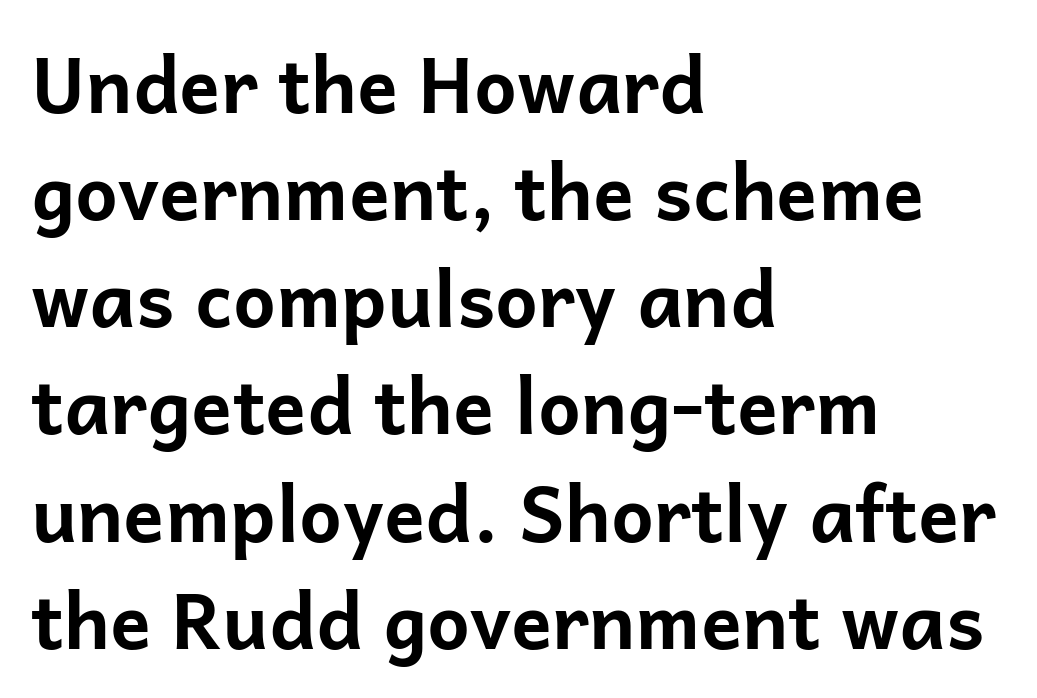
Students, note that the glyphs here touch the page at normal intervals. Is this a fixed-width face? No — the glyphs have proportional, varying widths. A typesetter would label this face a sans. Letters rest on an invisible, unmarked baseline. The lettering holds an erect, upright posture throughout.
